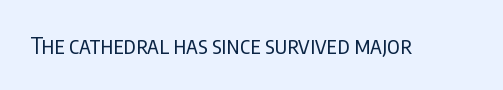
The type is set solid horizontally, with unmodified tracking. Words float on clear page, feet unadorned. A quiet, ordinary-to-light weight characterises the typeface. The type sits square on the baseline with zero lean.
